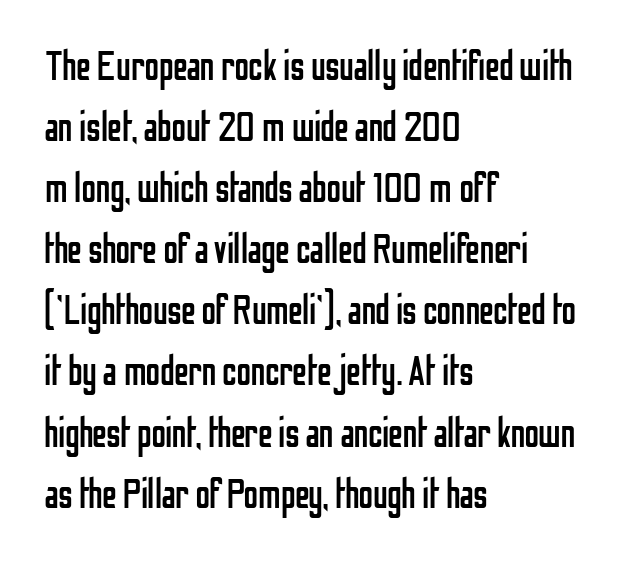
Q: Is the text bold? A: No.
Q: Is the text italic (slanted)? A: No, it is upright.
Q: Is the typeface a serif or a sans-serif typeface? A: Sans-serif.
Q: Is the text underlined? A: No.
Q: How is the paragraph aligned? A: Left-aligned.
Q: Is the spacing between letters normal or unusually wide? A: Normal.
Q: Is the spacing between lines tight, normal or loose? A: Normal.
Q: Width (condensed, normal, or wide)? A: Condensed.
Q: Stroke contrast? A: Low.
Q: x-height? A: Medium.
Q: Monospaced? A: No.
